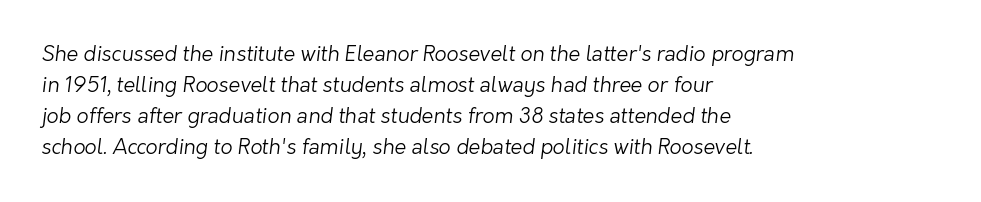
{"bold": "no", "underline": "no", "align": "left", "line_spacing": "normal", "line_spacing_ratio": 1.47, "letter_spacing": "normal", "letter_spacing_em": 0.0, "glyph_px": 21}
